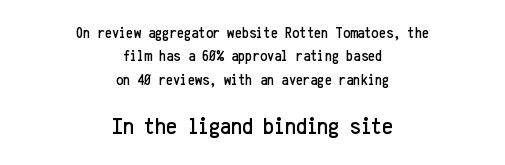
{"italic": "no", "underline": "no", "align": "center", "line_spacing": "normal", "line_spacing_ratio": 1.46, "letter_spacing": "normal", "letter_spacing_em": 0.0, "larger_block": "second", "size_ratio": 1.5, "glyph_px": 24}
